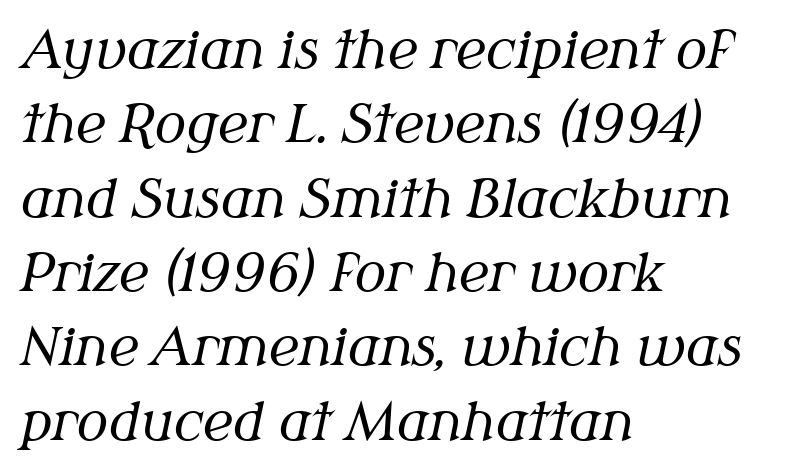
{"serif": "yes", "italic": "yes", "lean": "right", "slant_degrees": 12, "bold": "no", "weight": "regular", "width": "normal", "stroke_contrast": "medium", "x_height": "medium", "monospaced": "no", "underline": "no", "align": "left", "line_spacing": "normal", "line_spacing_ratio": 1.43, "letter_spacing": "normal", "letter_spacing_em": 0.0, "glyph_px": 52}
